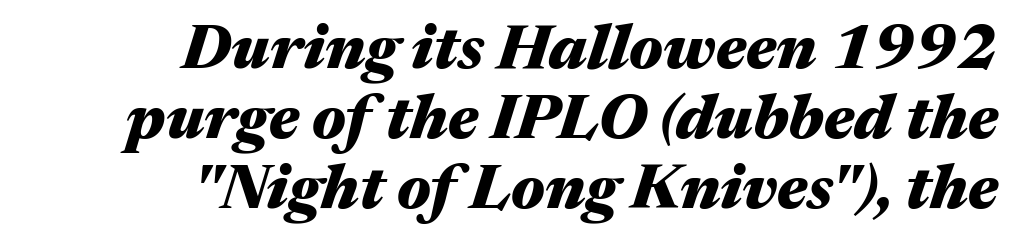
This block would grow much taller if given ordinary leading; it's compressed now. Is this a fixed-width face? No — the glyphs have proportional, varying widths. Spacing between characters is what you'd get straight out of the box. This sample is right-justified, so line beginnings fall wherever the words allow. Words float on clear page, feet unadorned.
